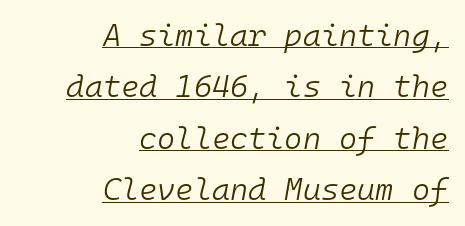
The image shows 31 px light type, italic (leaning right), monospaced; set right-aligned, normal line spacing (1.66x), normal letter spacing, underlined; low stroke contrast and a medium x-height.
